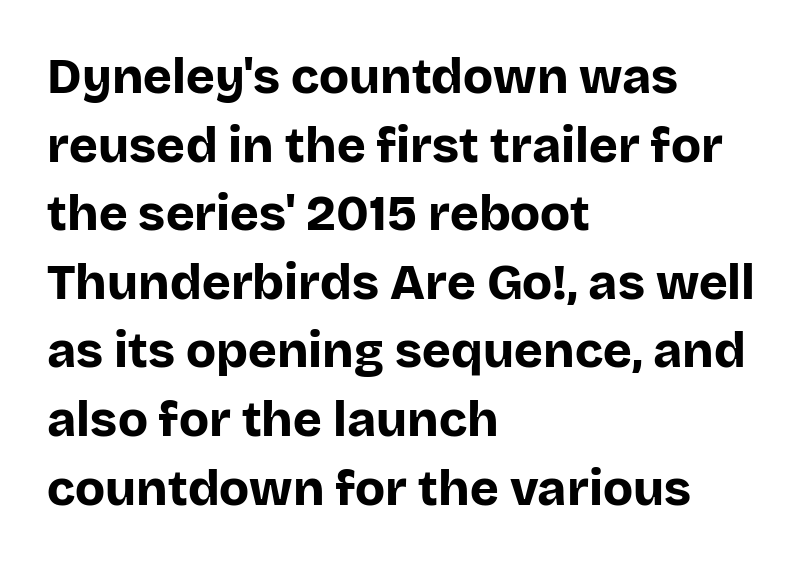
Q: Is the text bold? A: Yes.
Q: Is the text italic (slanted)? A: No, it is upright.
Q: Is the typeface a serif or a sans-serif typeface? A: Sans-serif.
Q: Is the text underlined? A: No.
Q: How is the paragraph aligned? A: Left-aligned.
Q: Is the spacing between letters normal or unusually wide? A: Normal.
Q: Is the spacing between lines tight, normal or loose? A: Normal.
Q: Width (condensed, normal, or wide)? A: Normal.
Q: Stroke contrast? A: Low.
Q: x-height? A: Large.
Q: Monospaced? A: No.
